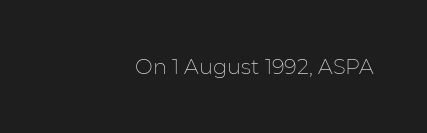
Q: Is the text bold? A: No.
Q: Is the text italic (slanted)? A: No, it is upright.
Q: Is the text underlined? A: No.
Q: How is the paragraph aligned? A: Right-aligned.
Q: Is the spacing between letters normal or unusually wide? A: Normal.
